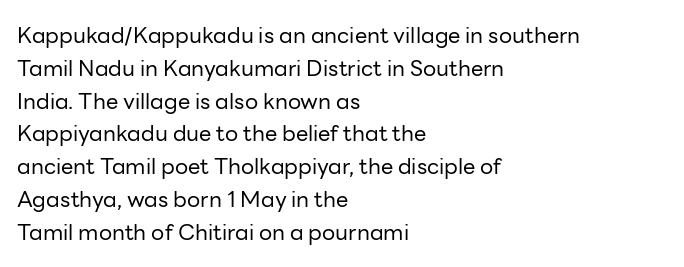
The image shows 22 px text type, upright; set left-aligned, normal line spacing (1.49x), normal letter spacing, not underlined.
